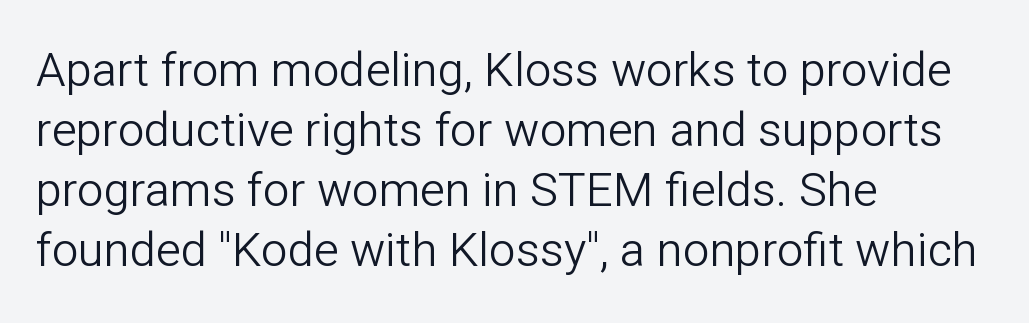
{"serif": "no", "italic": "no", "bold": "no", "weight": "light", "width": "normal", "stroke_contrast": "low", "x_height": "medium", "monospaced": "no", "underline": "no", "align": "left", "line_spacing": "normal", "line_spacing_ratio": 1.28, "letter_spacing": "normal", "letter_spacing_em": 0.0, "glyph_px": 47}
